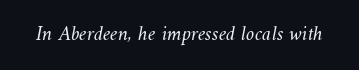
Students, note that the glyphs here touch the page at normal intervals. The typesetting does not lean heavy: it is not bold. Descender tails drop into unmarked territory.
